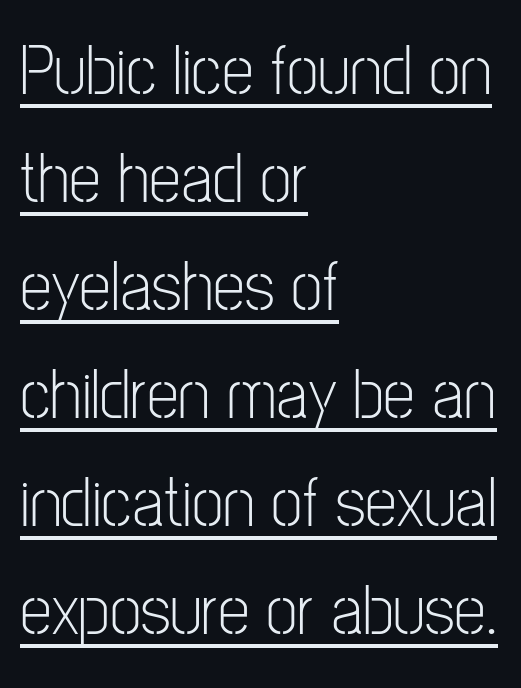
Q: Is the text bold? A: No.
Q: Is the text italic (slanted)? A: No, it is upright.
Q: Is the typeface a serif or a sans-serif typeface? A: Sans-serif.
Q: Is the text underlined? A: Yes.
Q: How is the paragraph aligned? A: Left-aligned.
Q: Is the spacing between letters normal or unusually wide? A: Normal.
Q: Is the spacing between lines tight, normal or loose? A: Normal.
Q: Width (condensed, normal, or wide)? A: Condensed.
Q: Stroke contrast? A: Low.
Q: x-height? A: Medium.
Q: Monospaced? A: No.
